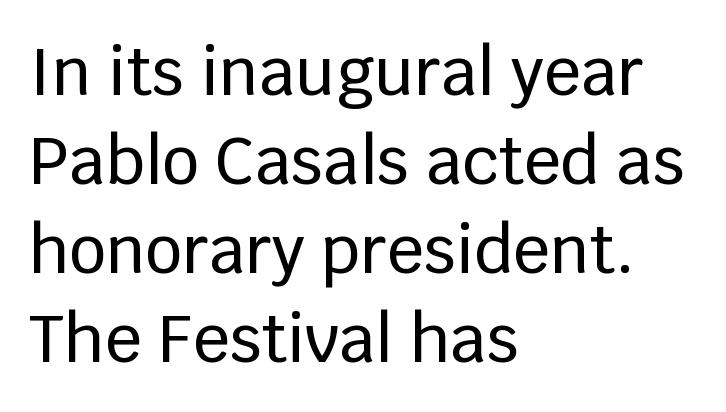
The image shows 65 px sans-serif type, upright; set left-aligned, normal line spacing (1.37x), normal letter spacing, not underlined; low stroke contrast and a large x-height.
